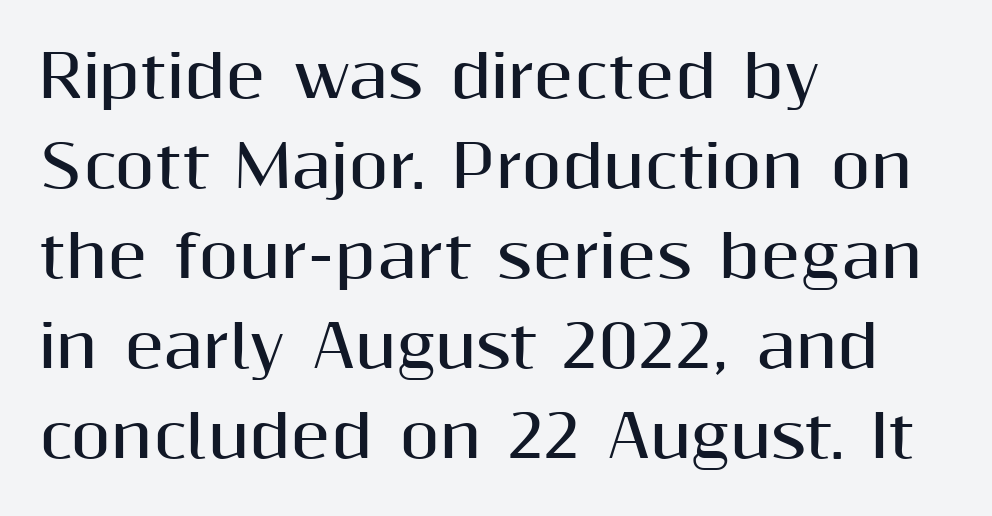
{"serif": "no", "italic": "no", "bold": "yes", "weight": "bold", "width": "normal", "stroke_contrast": "medium", "x_height": "medium", "monospaced": "no", "underline": "no", "align": "left", "line_spacing": "normal", "line_spacing_ratio": 1.55, "letter_spacing": "normal", "letter_spacing_em": 0.0, "glyph_px": 58}
